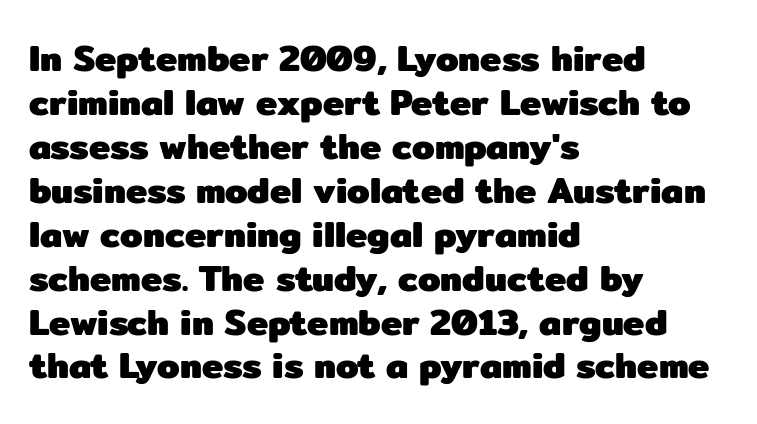
Is the letter spacing exaggerated? No — it looks like the ordinary default. A dark, heavy texture on the line: the type is bold. Any mark beneath the type? The region is blank. Left-aligned paragraph, ragged on the right. The rendering uses natural spacing where letterforms have individual widths.
